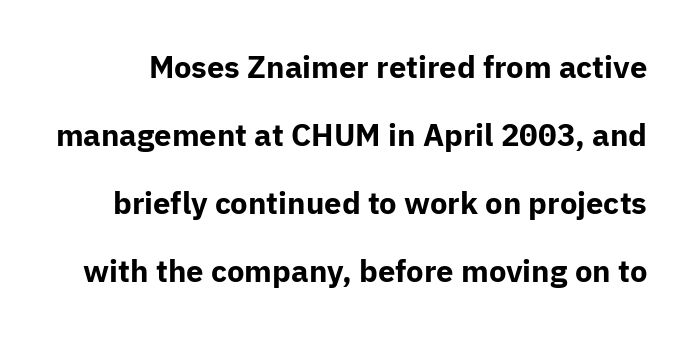
The image shows 31 px bold sans-serif type, upright; set loose line spacing (2.19x), normal letter spacing, not underlined; low stroke contrast and a medium x-height.
